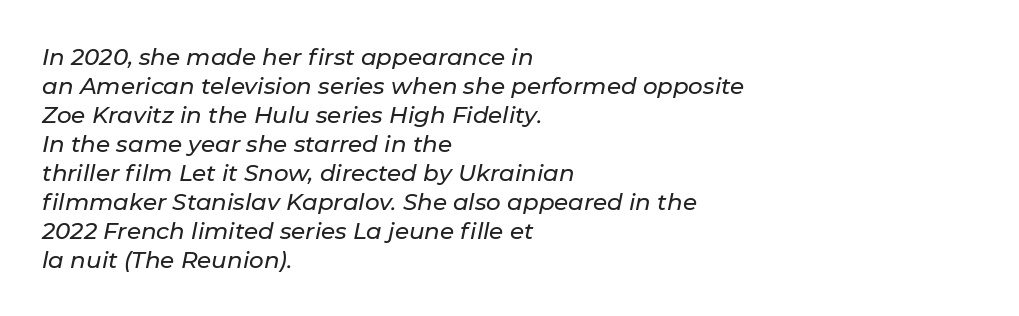
Compared with a centered layout, this one pins lines to the left instead. Style check: oblique. This sample keeps an unexceptional amount of space between lines. There is no visible air inserted between adjacent glyphs.
